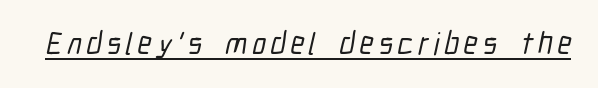
Q: Is the typeface a serif or a sans-serif typeface? A: Sans-serif.
Q: Is the text underlined? A: Yes.
Q: Width (condensed, normal, or wide)? A: Condensed.
Q: Stroke contrast? A: Low.
Q: x-height? A: Medium.
Q: Monospaced? A: No.
